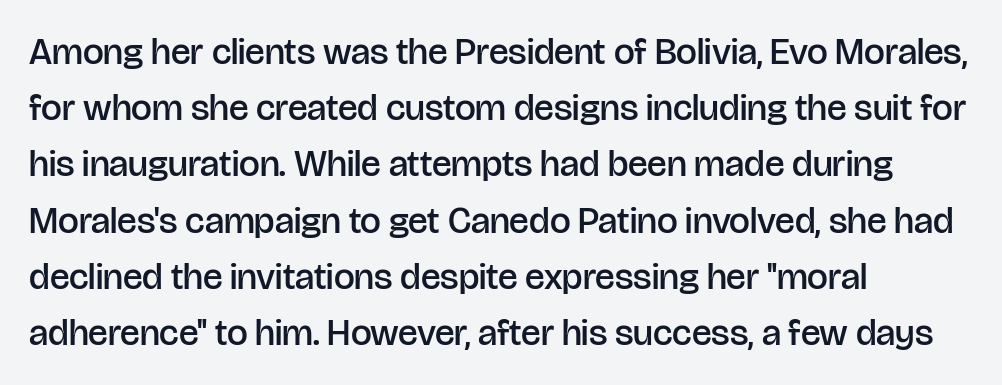
Q: Is the text bold? A: Semi-bold.
Q: Is the text italic (slanted)? A: No, it is upright.
Q: Is the typeface a serif or a sans-serif typeface? A: Sans-serif.
Q: Is the text underlined? A: No.
Q: How is the paragraph aligned? A: Left-aligned.
Q: Is the spacing between letters normal or unusually wide? A: Normal.
Q: Is the spacing between lines tight, normal or loose? A: Normal.
Q: Width (condensed, normal, or wide)? A: Normal.
Q: Stroke contrast? A: Low.
Q: x-height? A: Large.
Q: Monospaced? A: No.
